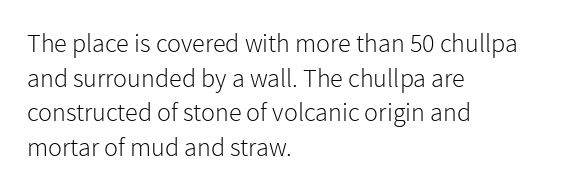
{"italic": "no", "bold": "no", "underline": "no", "align": "left", "line_spacing": "normal", "line_spacing_ratio": 1.33, "letter_spacing": "normal", "letter_spacing_em": 0.0, "glyph_px": 26}
